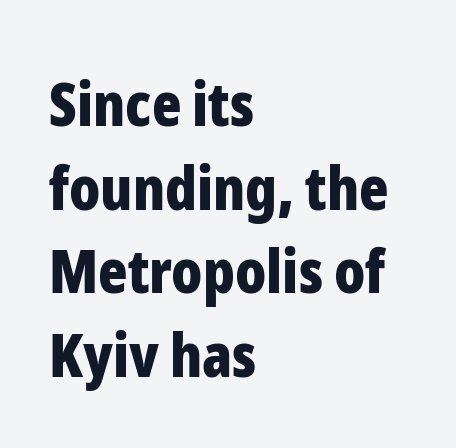
The lettering holds an erect, upright posture throughout. Caption: bold face, heavy strokes. This sample uses a sans-serif face. The passage shown is not underscored anywhere. You could not count columns in this text — the font is proportionally spaced. Line starts are locked; line ends wander.
